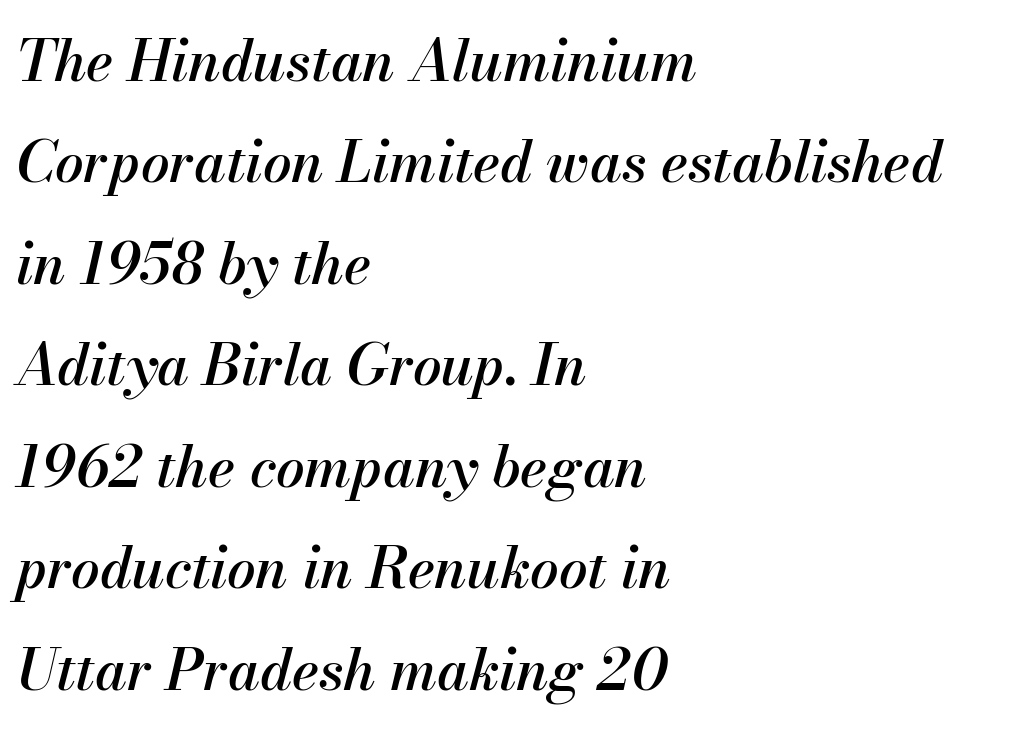
The image shows 57 px text type, italic (leaning right); set left-aligned, line spacing 1.78x, normal letter spacing, not underlined; medium stroke contrast and a small x-height.
